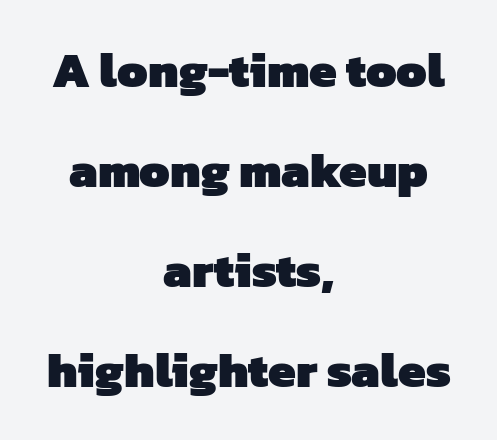
{"serif": "no", "bold": "yes", "weight": "heavy", "width": "normal", "stroke_contrast": "low", "x_height": "medium", "monospaced": "no", "underline": "no", "align": "center", "line_spacing": "loose", "line_spacing_ratio": 2.04, "letter_spacing": "normal", "letter_spacing_em": 0.0, "glyph_px": 49}
